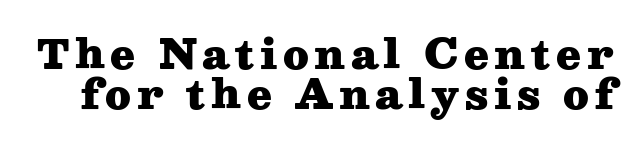
{"serif": "yes", "italic": "no", "bold": "yes", "weight": "heavy", "width": "wide", "stroke_contrast": "medium", "x_height": "medium", "monospaced": "no", "underline": "no", "line_spacing": "tight", "line_spacing_ratio": 1.01, "glyph_px": 40}
